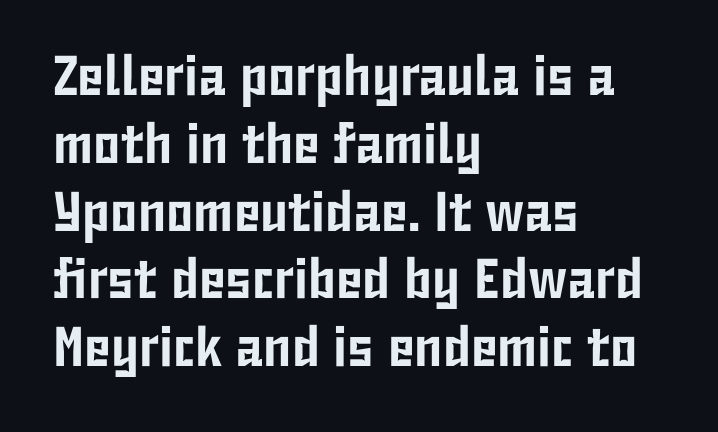
The image shows 56 px condensed sans-serif type, upright; set left-aligned, line spacing 1.21x, normal letter spacing, not underlined; low stroke contrast and a medium x-height.
